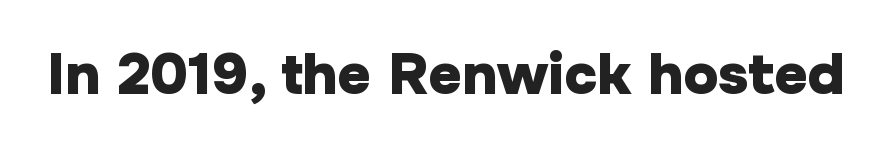
Letters rest on an invisible, unmarked baseline. No italicization has been applied; the sample stays upright. Here the designer chose a conventional face with non-uniform glyph widths. Look at the stroke-to-counter ratio: heavy, a bold. Stroke terminals: plain, sans-serif. This sample uses plain, unmodified letter spacing.
